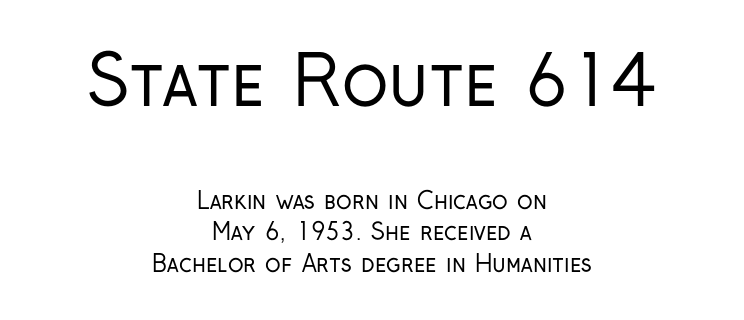
Q: Is the text bold? A: No.
Q: Is the text italic (slanted)? A: No, it is upright.
Q: Is the typeface a serif or a sans-serif typeface? A: Sans-serif.
Q: Is the text underlined? A: No.
Q: How is the paragraph aligned? A: Centered.
Q: Is the spacing between letters normal or unusually wide? A: Normal.
Q: Is the spacing between lines tight, normal or loose? A: Normal.
Q: Which block of text is set in a larger size, the first (top) or the second (bottom)? A: The first (top) one.
Q: Width (condensed, normal, or wide)? A: Condensed.
Q: Stroke contrast? A: Low.
Q: x-height? A: Medium.
Q: Monospaced? A: No.
